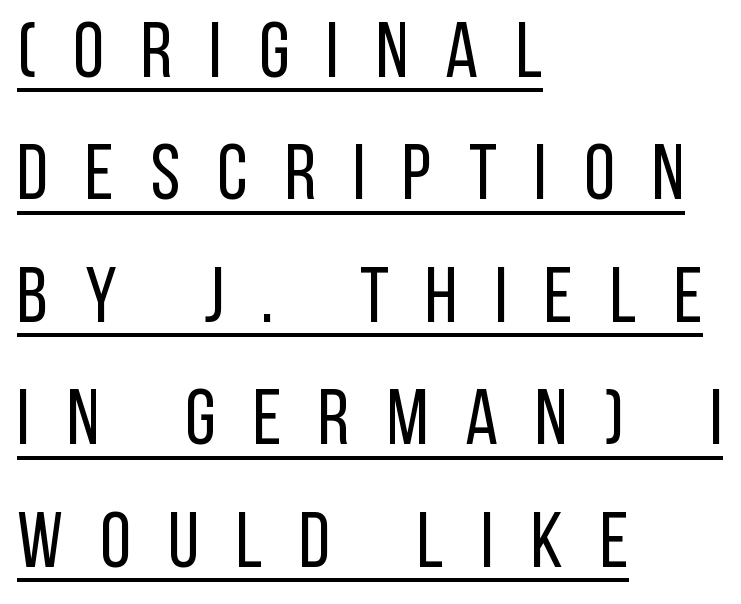
The image shows 79 px regular-weight, condensed sans-serif type, upright; set left-aligned, normal line spacing (1.55x), unusually wide letter spacing (+0.47 em), underlined; low stroke contrast and a large x-height.
